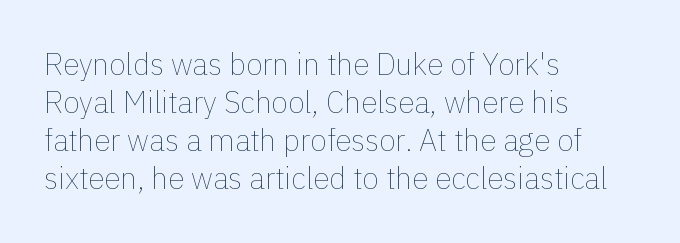
The image shows 30 px thin type, upright; set left-aligned, normal line spacing (1.27x), normal letter spacing, not underlined; a medium x-height.
